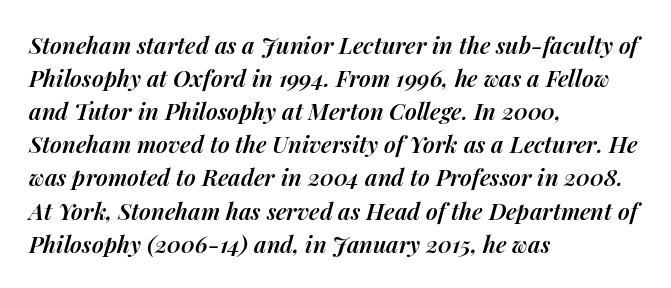
The image shows 23 px text type, italic (leaning right); set left-aligned, normal line spacing (1.44x), normal letter spacing, not underlined.
